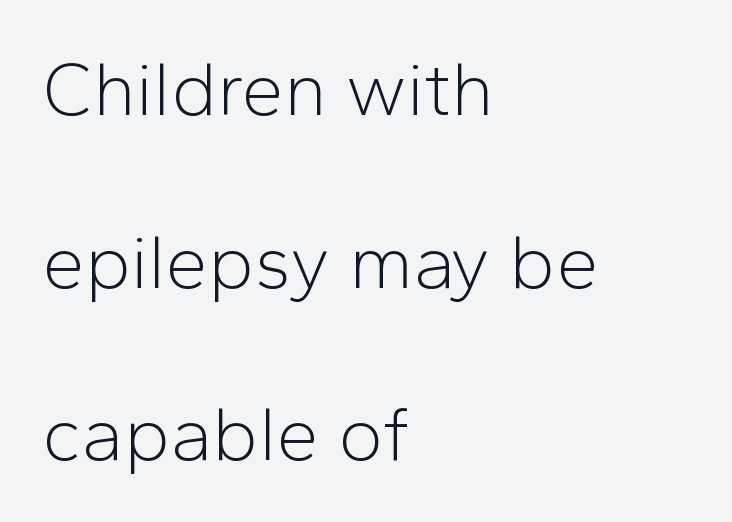
The image shows 76 px light sans-serif type, upright; set left-aligned, loose line spacing (2.27x), normal letter spacing, not underlined; low stroke contrast and a medium x-height.
